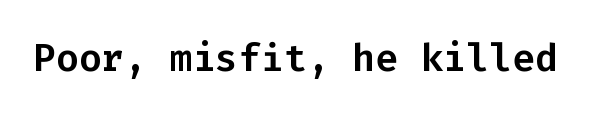
Is the letter spacing exaggerated? No — it looks like the ordinary default. Regarding serifs, this sample does without them. The area under the type is left untouched. Looks like terminal output: every glyph gets an equal slot. Style check: upright.
